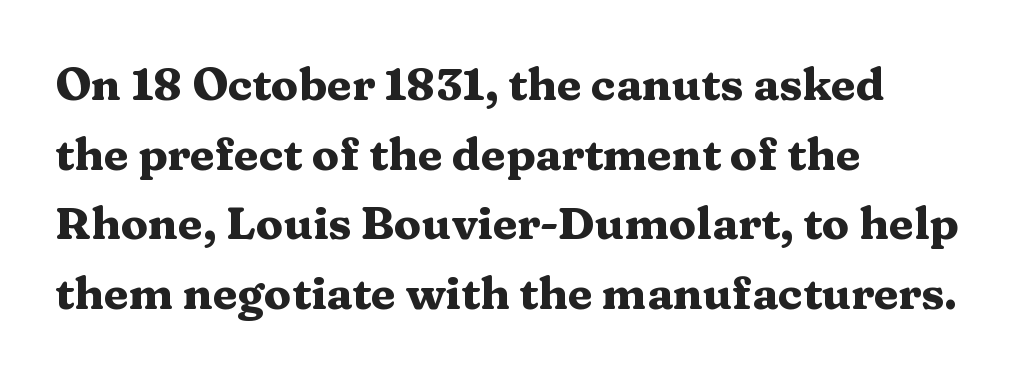
{"serif": "yes", "italic": "no", "bold": "yes", "weight": "heavy", "width": "wide", "stroke_contrast": "medium", "x_height": "medium", "monospaced": "no", "underline": "no", "align": "left", "line_spacing": "normal", "line_spacing_ratio": 1.55, "letter_spacing": "normal", "letter_spacing_em": 0.0, "glyph_px": 45}
